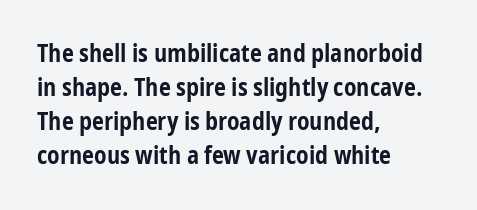
{"italic": "no", "bold": "yes", "underline": "no", "align": "left", "line_spacing": "normal", "line_spacing_ratio": 1.41, "letter_spacing": "normal", "letter_spacing_em": 0.0, "glyph_px": 24}
